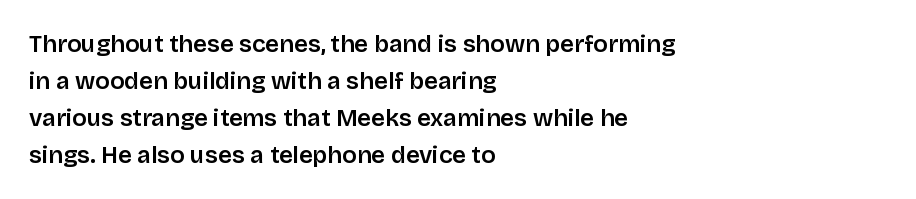
{"italic": "no", "underline": "no", "align": "left", "line_spacing": "normal", "line_spacing_ratio": 1.54, "letter_spacing": "normal", "letter_spacing_em": 0.0, "glyph_px": 24}
